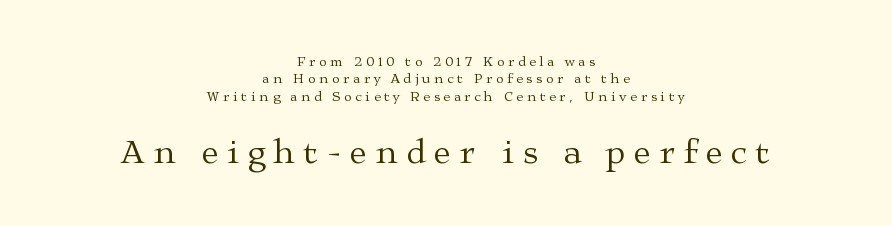
Q: Is the text bold? A: No.
Q: Is the text italic (slanted)? A: No, it is upright.
Q: Is the typeface a serif or a sans-serif typeface? A: Serif.
Q: Is the text underlined? A: No.
Q: How is the paragraph aligned? A: Centered.
Q: Is the spacing between letters normal or unusually wide? A: Unusually wide.
Q: Is the spacing between lines tight, normal or loose? A: Normal.
Q: Which block of text is set in a larger size, the first (top) or the second (bottom)? A: The second (bottom) one.
Q: Width (condensed, normal, or wide)? A: Wide.
Q: Stroke contrast? A: Medium.
Q: x-height? A: Medium.
Q: Monospaced? A: No.
